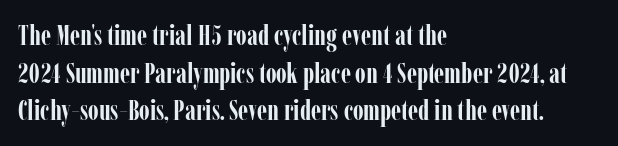
The image shows 28 px semibold, condensed serif type, upright; set left-aligned, normal line spacing (1.34x), normal letter spacing, not underlined; low stroke contrast and a medium x-height.
